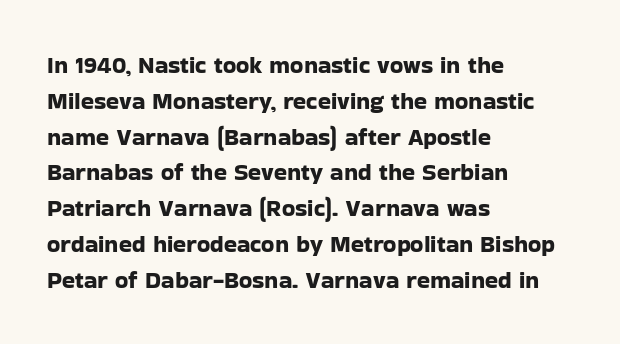
{"italic": "no", "underline": "no", "align": "left", "line_spacing": "normal", "line_spacing_ratio": 1.49, "letter_spacing": "normal", "letter_spacing_em": 0.0, "glyph_px": 24}
